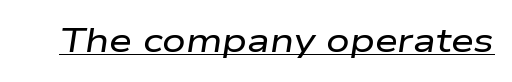
Q: Is the text italic (slanted)? A: Yes, it leans right by about 9 degrees.
Q: Is the text underlined? A: Yes.
Q: Is the spacing between letters normal or unusually wide? A: Normal.
Q: Width (condensed, normal, or wide)? A: Wide.
Q: Stroke contrast? A: Low.
Q: x-height? A: Medium.
Q: Monospaced? A: No.
